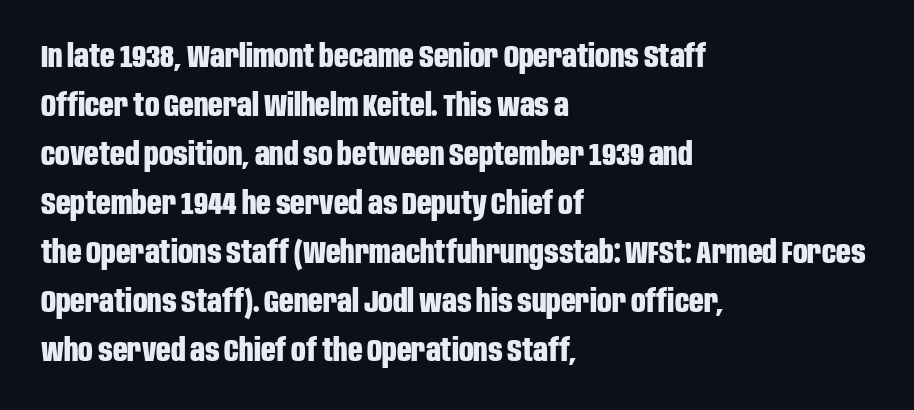
The typography opts for an upright posture over an oblique one. Quick note: underline off. Spacing between characters is what you'd get straight out of the box. The ragged edge is on the right, which tells us the setting is flush left.
